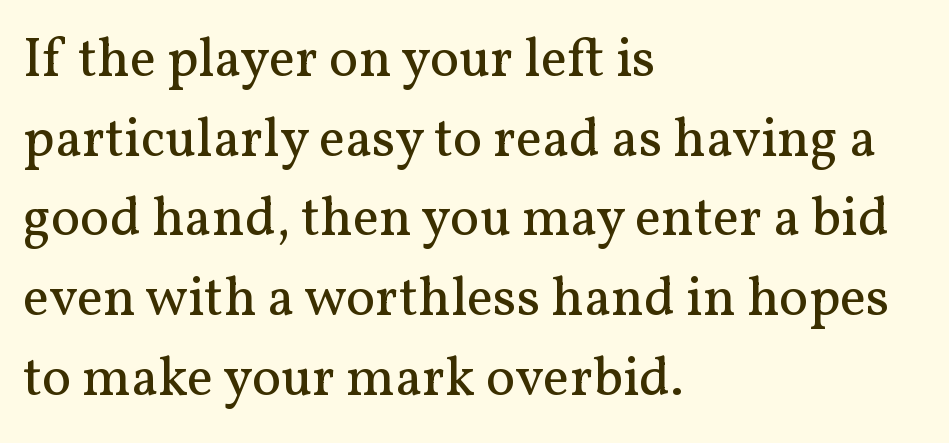
Regarding leading, the lines here are spaced in the standard way. These lines keep a tight, regular rhythm from letter to letter. Does the type have serifs? Yes, each stem ends in a small foot. Is there any slant? The stems are plumb.
